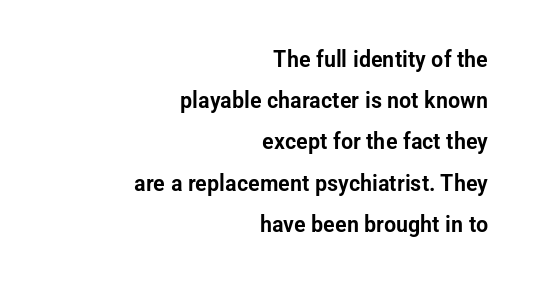
Q: Is the text italic (slanted)? A: No, it is upright.
Q: Is the text underlined? A: No.
Q: How is the paragraph aligned? A: Right-aligned.
Q: Is the spacing between letters normal or unusually wide? A: Normal.
